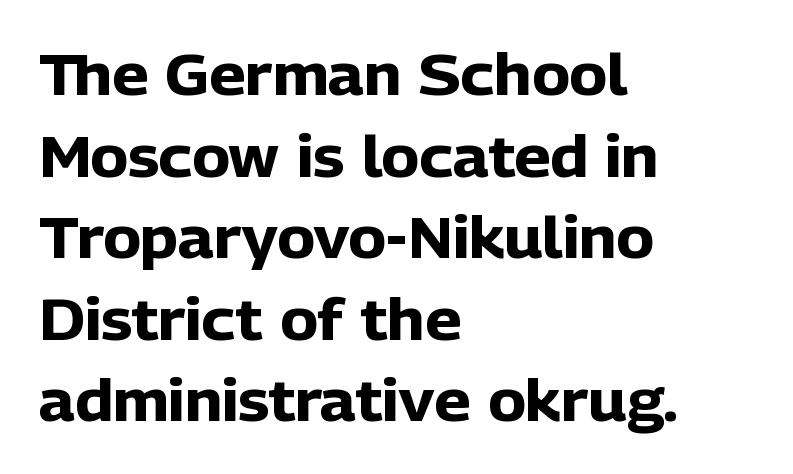
{"serif": "no", "italic": "no", "bold": "yes", "weight": "heavy", "width": "normal", "stroke_contrast": "low", "x_height": "medium", "monospaced": "no", "underline": "no", "align": "left", "line_spacing": "normal", "line_spacing_ratio": 1.43, "letter_spacing": "normal", "letter_spacing_em": 0.0, "glyph_px": 57}
